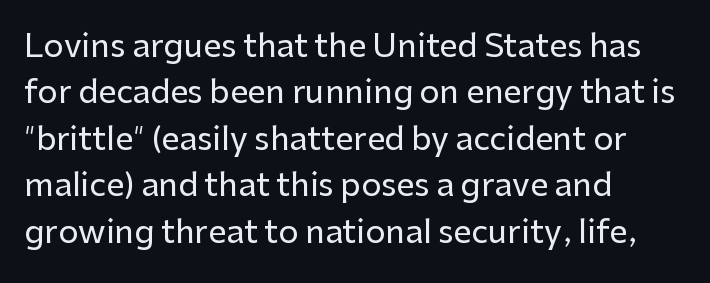
{"serif": "no", "italic": "no", "width": "normal", "stroke_contrast": "low", "x_height": "medium", "monospaced": "no", "underline": "no", "align": "left", "line_spacing": "normal", "line_spacing_ratio": 1.45, "letter_spacing": "normal", "letter_spacing_em": 0.0, "glyph_px": 32}
